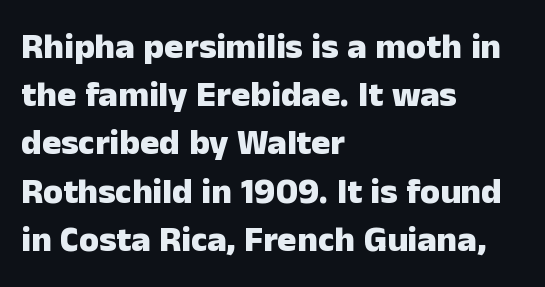
These lines are rendered in a variable-pitch font. The line-height multiplier appears to be the usual default. Does the lettering tilt? It doesn't — this is upright. Here the glyphs are tracked normally, forming tight word shapes. Type without underlining.
